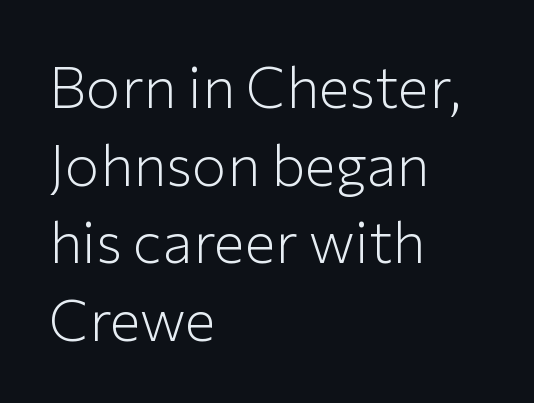
Q: Is the text bold? A: No.
Q: Is the text italic (slanted)? A: No, it is upright.
Q: Is the typeface a serif or a sans-serif typeface? A: Sans-serif.
Q: Is the text underlined? A: No.
Q: How is the paragraph aligned? A: Left-aligned.
Q: Is the spacing between letters normal or unusually wide? A: Normal.
Q: Is the spacing between lines tight, normal or loose? A: Normal.
Q: Width (condensed, normal, or wide)? A: Normal.
Q: Stroke contrast? A: Low.
Q: x-height? A: Medium.
Q: Monospaced? A: No.
